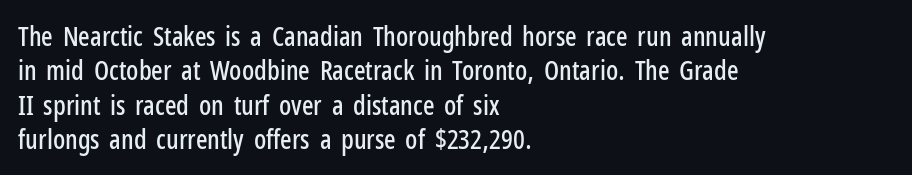
Q: Is the text italic (slanted)? A: No, it is upright.
Q: Is the text underlined? A: No.
Q: How is the paragraph aligned? A: Left-aligned.
Q: Is the spacing between letters normal or unusually wide? A: Normal.
Q: Is the spacing between lines tight, normal or loose? A: Normal.
